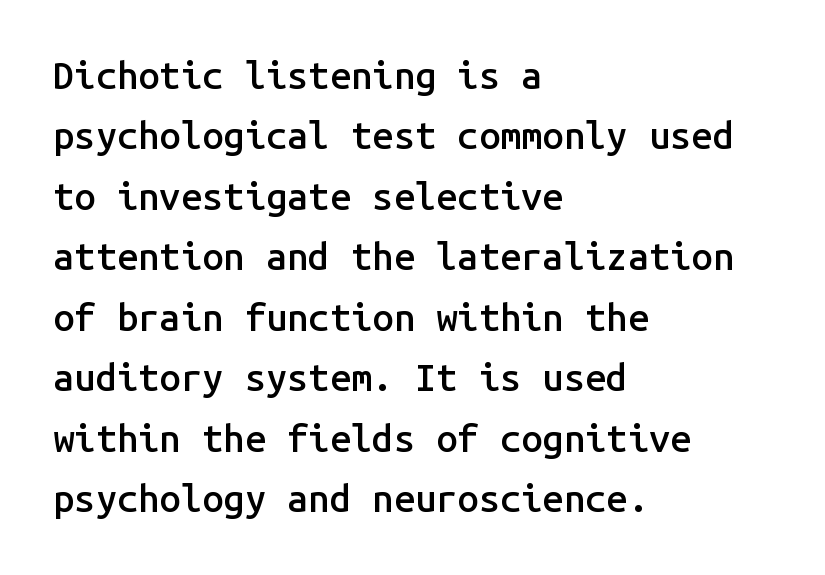
Q: Is the text bold? A: Semi-bold.
Q: Is the text italic (slanted)? A: No, it is upright.
Q: Is the typeface a serif or a sans-serif typeface? A: Sans-serif.
Q: Is the text underlined? A: No.
Q: How is the paragraph aligned? A: Left-aligned.
Q: Is the spacing between letters normal or unusually wide? A: Normal.
Q: Is the spacing between lines tight, normal or loose? A: Normal.
Q: Width (condensed, normal, or wide)? A: Normal.
Q: Stroke contrast? A: Low.
Q: x-height? A: Medium.
Q: Monospaced? A: Yes.
